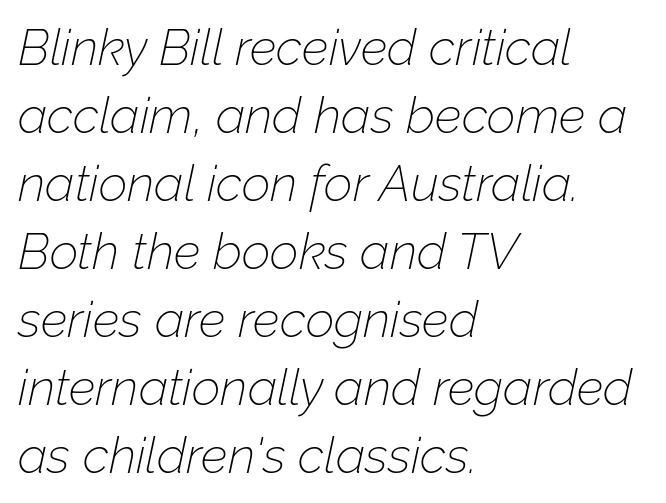
The face looks like a standard text weight, possibly lighter. Anything drawn beneath the words? Only blank space. Varying glyph widths throughout — classic text-font behaviour. One glance says typical: line gaps are just what's usual. Standard letterfit; no display-style spreading of the glyphs.
